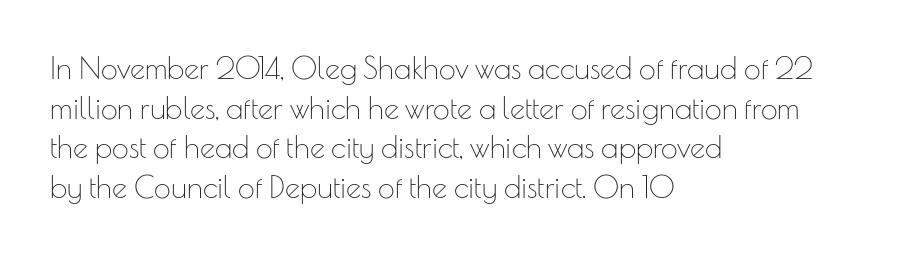
{"serif": "no", "italic": "no", "bold": "no", "weight": "thin", "width": "normal", "stroke_contrast": "low", "x_height": "small", "monospaced": "no", "underline": "no", "align": "left", "line_spacing": "normal", "line_spacing_ratio": 1.32, "letter_spacing": "normal", "letter_spacing_em": 0.0, "glyph_px": 30}
